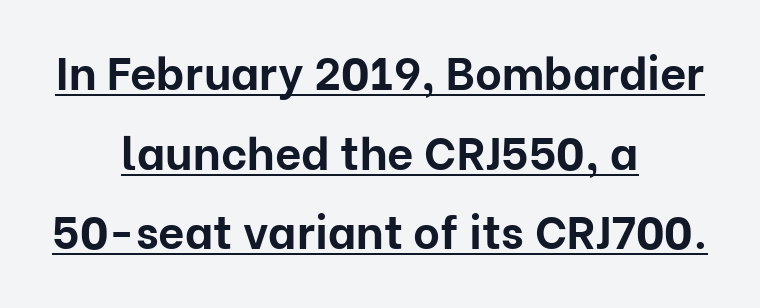
Q: Is the text bold? A: Yes.
Q: Is the text italic (slanted)? A: No, it is upright.
Q: Is the typeface a serif or a sans-serif typeface? A: Sans-serif.
Q: Is the text underlined? A: Yes.
Q: How is the paragraph aligned? A: Centered.
Q: Is the spacing between letters normal or unusually wide? A: Normal.
Q: Width (condensed, normal, or wide)? A: Normal.
Q: Stroke contrast? A: Low.
Q: x-height? A: Medium.
Q: Monospaced? A: No.
